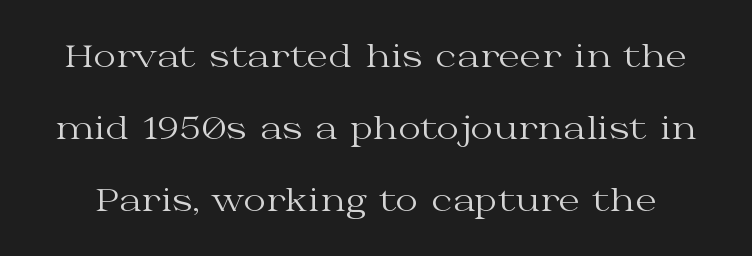
Q: Is the text bold? A: No.
Q: Is the text italic (slanted)? A: No, it is upright.
Q: Is the typeface a serif or a sans-serif typeface? A: Serif.
Q: Is the text underlined? A: No.
Q: Is the spacing between letters normal or unusually wide? A: Normal.
Q: Is the spacing between lines tight, normal or loose? A: Loose.
Q: Width (condensed, normal, or wide)? A: Wide.
Q: Stroke contrast? A: Medium.
Q: x-height? A: Medium.
Q: Monospaced? A: No.
